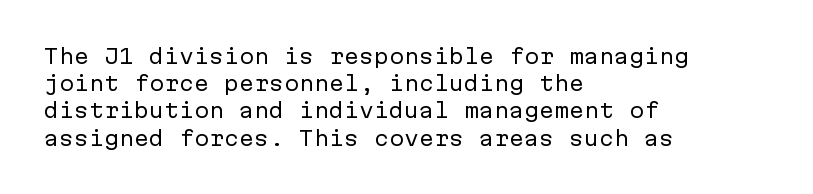
{"italic": "no", "bold": "no", "underline": "no", "align": "left", "line_spacing": "normal", "line_spacing_ratio": 1.36, "letter_spacing": "normal", "letter_spacing_em": 0.0, "glyph_px": 20}
